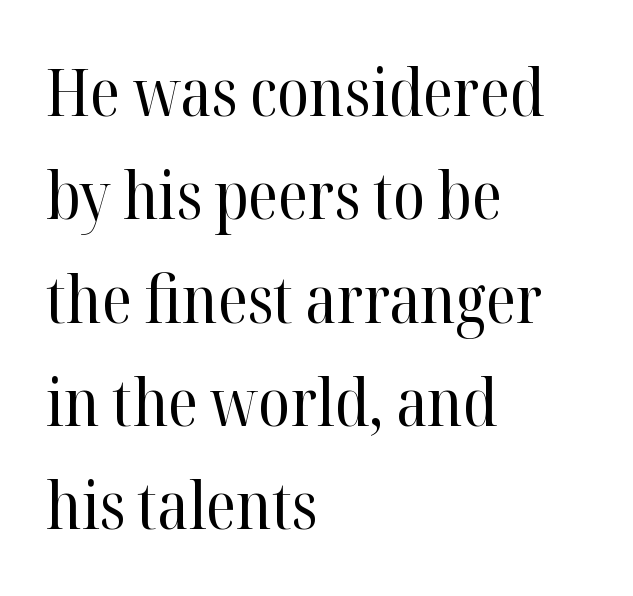
The image shows 65 px regular-weight serif type, upright; set left-aligned, normal line spacing (1.59x), normal letter spacing, not underlined; high stroke contrast and a medium x-height.
